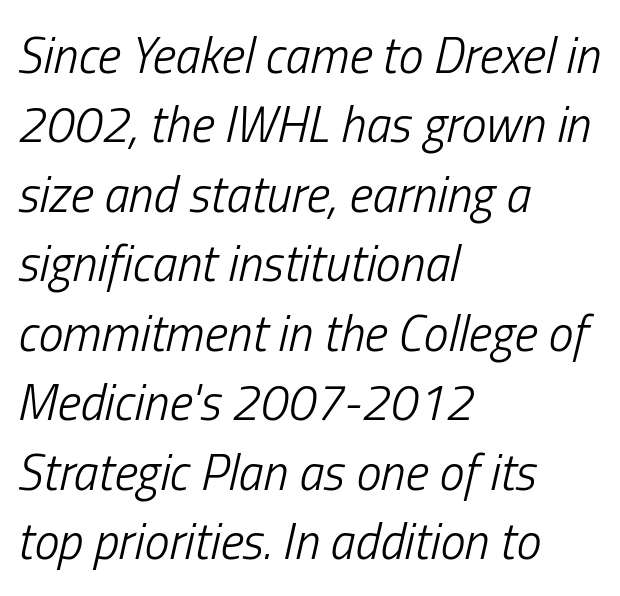
The image shows 50 px light, condensed type, italic (leaning right); set left-aligned, normal line spacing (1.39x), normal letter spacing, not underlined; low stroke contrast and a medium x-height.
